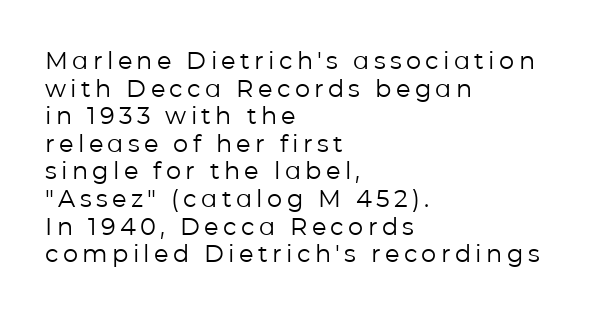
{"italic": "no", "bold": "no", "underline": "no", "align": "left", "line_spacing": "tight", "line_spacing_ratio": 1.15, "glyph_px": 24}
